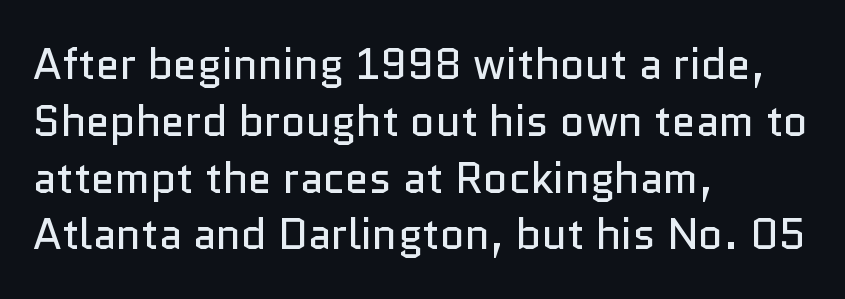
The image shows 43 px regular-weight sans-serif type, upright; set left-aligned, normal line spacing (1.32x), normal letter spacing, not underlined; low stroke contrast and a medium x-height.
